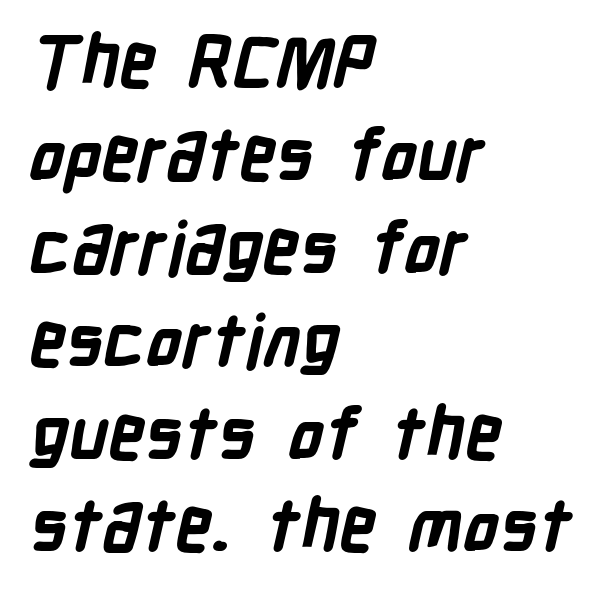
Q: Is the text bold? A: Yes.
Q: Is the typeface a serif or a sans-serif typeface? A: Sans-serif.
Q: Is the text underlined? A: No.
Q: How is the paragraph aligned? A: Left-aligned.
Q: Is the spacing between letters normal or unusually wide? A: Normal.
Q: Is the spacing between lines tight, normal or loose? A: Normal.
Q: Width (condensed, normal, or wide)? A: Condensed.
Q: Stroke contrast? A: Low.
Q: x-height? A: Medium.
Q: Monospaced? A: No.
